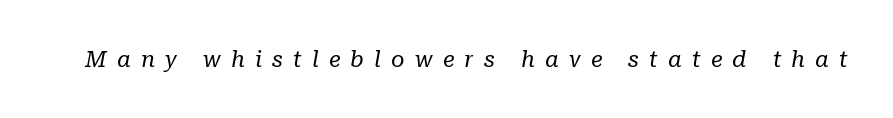
The image shows 23 px text type, italic (leaning right); set unusually wide letter spacing (+0.44 em), not underlined.
